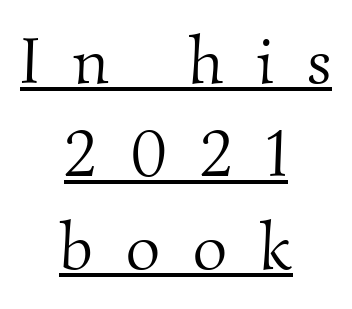
Q: Is the text bold? A: No.
Q: Is the typeface a serif or a sans-serif typeface? A: Serif.
Q: Is the text underlined? A: Yes.
Q: How is the paragraph aligned? A: Centered.
Q: Is the spacing between letters normal or unusually wide? A: Unusually wide.
Q: Is the spacing between lines tight, normal or loose? A: Normal.
Q: Width (condensed, normal, or wide)? A: Normal.
Q: Stroke contrast? A: Medium.
Q: x-height? A: Small.
Q: Monospaced? A: No.
